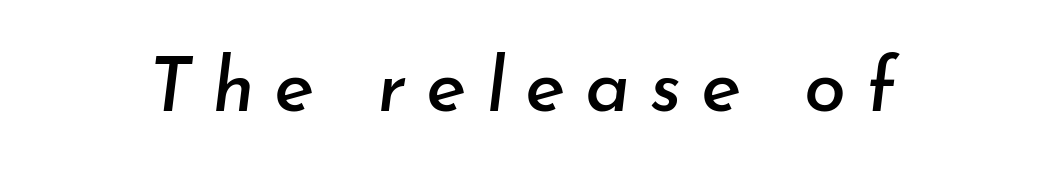
{"italic": "yes", "lean": "right", "slant_degrees": 7, "width": "normal", "stroke_contrast": "low", "x_height": "small", "monospaced": "no", "underline": "no", "letter_spacing": "wide", "letter_spacing_em": 0.26, "glyph_px": 76}
